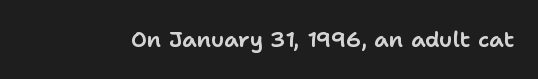
The image shows 22 px text type, upright; set normal letter spacing, not underlined.
